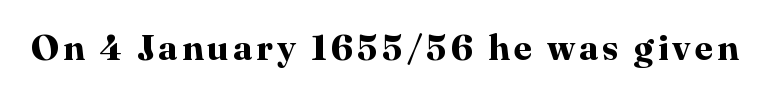
Q: Is the text bold? A: Yes.
Q: Is the text italic (slanted)? A: No, it is upright.
Q: Is the typeface a serif or a sans-serif typeface? A: Serif.
Q: Is the text underlined? A: No.
Q: Width (condensed, normal, or wide)? A: Normal.
Q: Stroke contrast? A: High.
Q: x-height? A: Medium.
Q: Monospaced? A: No.
